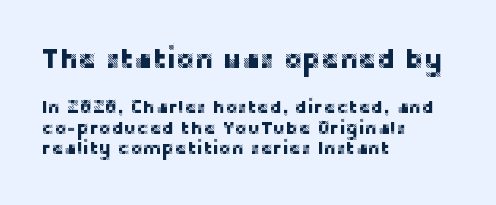
Clear beneath every line of the passage. The glyphs in this specimen are sans serif. This sample trades vertical openness for compactness between lines. The passage shown is typed in a proportional face where columns would drift. Larger block? The one above; the one below is distinctly smaller. The rendering anchors every line to the left-hand side.
